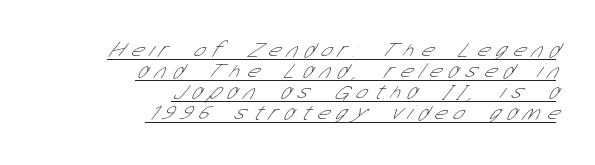
Q: Is the text bold? A: No.
Q: Is the text underlined? A: Yes.
Q: How is the paragraph aligned? A: Right-aligned.
Q: Is the spacing between letters normal or unusually wide? A: Unusually wide.
Q: Is the spacing between lines tight, normal or loose? A: Tight.
